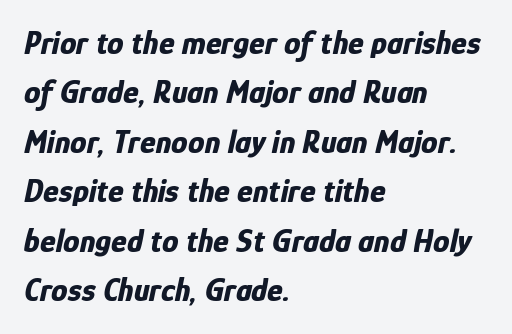
The image shows 33 px bold, condensed type, italic (leaning right); set left-aligned, normal line spacing (1.5x), normal letter spacing, not underlined; low stroke contrast and a medium x-height.
